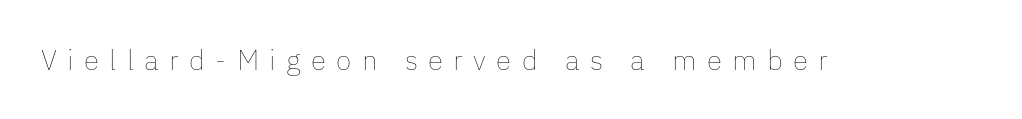
Compared with a typical body face, this is equally light or lighter still. The passage shown is typed in a proportional face where columns would drift. This sample uses expanded letter spacing, leaving extra air between glyphs. Rendered with straight, roman letterforms.
